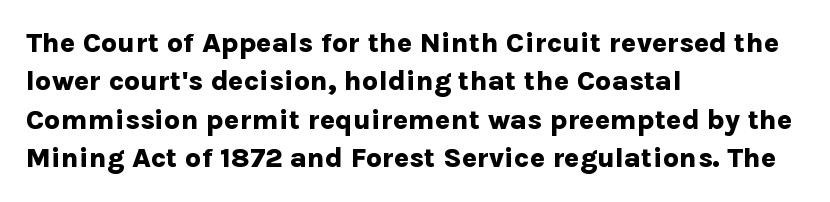
The sample has been set heavy, in full bold. Regarding leading, the lines here are spaced in the standard way. Posture: straight, roman, zero tilt. Line beginnings align vertically; line endings do not. Characters follow at the spacing the type designer built in. Underlining? Definitely not there.
